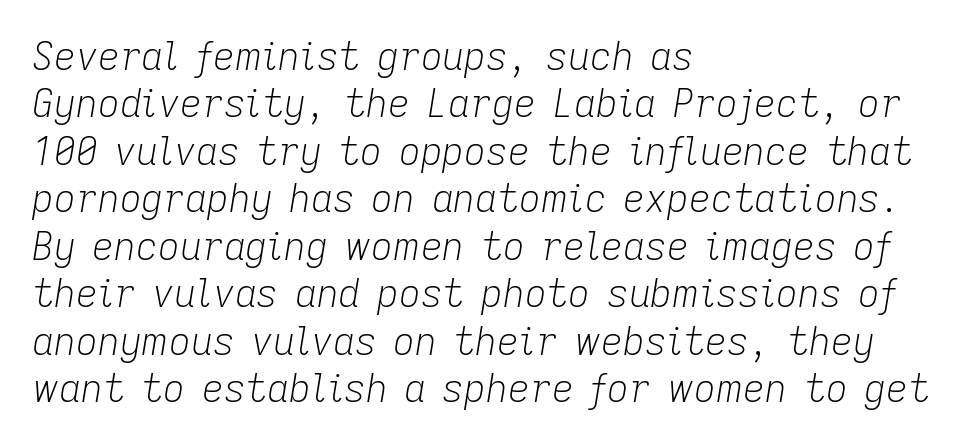
{"italic": "yes", "lean": "right", "slant_degrees": 9, "bold": "no", "weight": "light", "width": "normal", "stroke_contrast": "low", "x_height": "medium", "monospaced": "no", "underline": "no", "align": "left", "line_spacing": "normal", "line_spacing_ratio": 1.25, "letter_spacing": "normal", "letter_spacing_em": 0.0, "glyph_px": 38}
